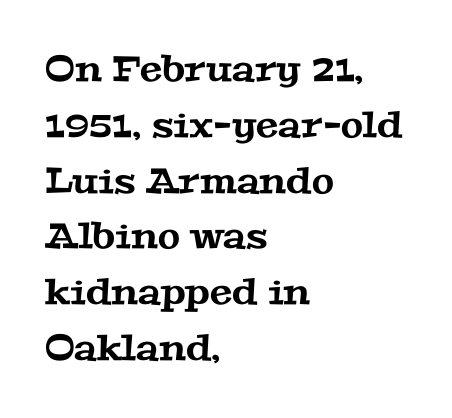
{"serif": "yes", "width": "wide", "stroke_contrast": "medium", "x_height": "medium", "monospaced": "no", "underline": "no", "align": "left", "line_spacing": "normal", "line_spacing_ratio": 1.55, "letter_spacing": "normal", "letter_spacing_em": 0.0, "glyph_px": 36}
